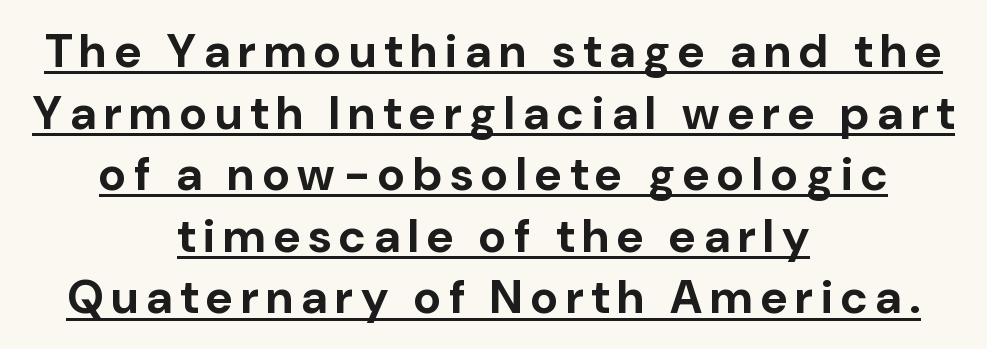
{"serif": "no", "italic": "no", "bold": "yes", "weight": "bold", "width": "normal", "stroke_contrast": "low", "x_height": "medium", "monospaced": "no", "underline": "yes", "align": "center", "line_spacing": "normal", "line_spacing_ratio": 1.31, "glyph_px": 47}
